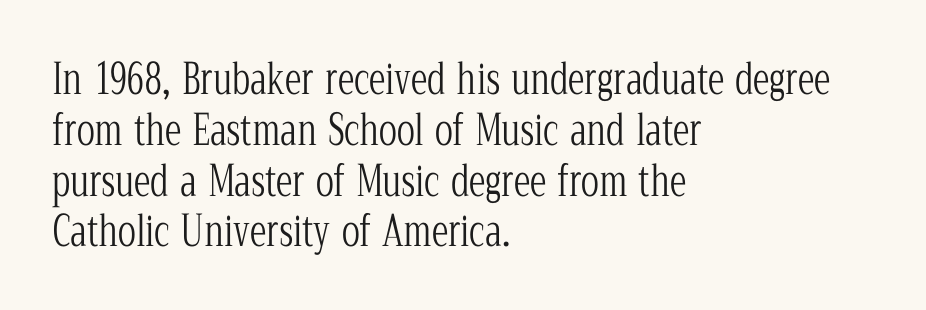
The image shows 42 px light, condensed serif type, upright; set left-aligned, line spacing 1.21x, normal letter spacing, not underlined; low stroke contrast and a medium x-height.
